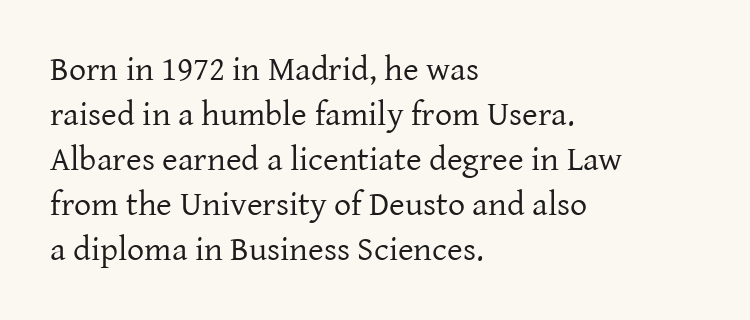
Q: Is the text bold? A: No.
Q: Is the text italic (slanted)? A: No, it is upright.
Q: Is the typeface a serif or a sans-serif typeface? A: Serif.
Q: Is the text underlined? A: No.
Q: How is the paragraph aligned? A: Left-aligned.
Q: Is the spacing between letters normal or unusually wide? A: Normal.
Q: Is the spacing between lines tight, normal or loose? A: Normal.
Q: Width (condensed, normal, or wide)? A: Normal.
Q: Stroke contrast? A: Low.
Q: x-height? A: Medium.
Q: Monospaced? A: No.
